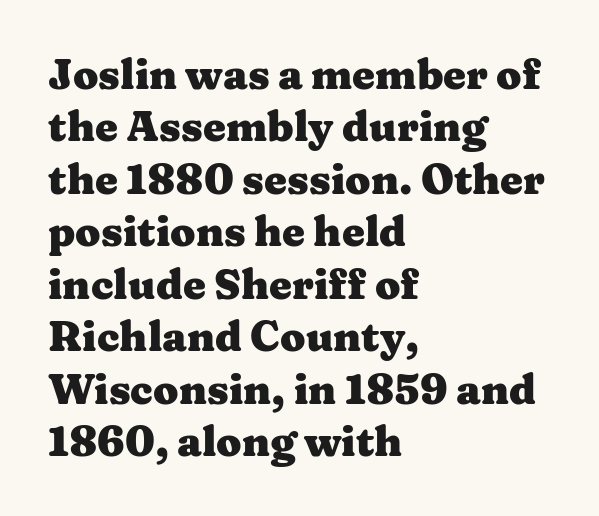
{"serif": "yes", "italic": "no", "bold": "yes", "weight": "heavy", "width": "wide", "stroke_contrast": "medium", "x_height": "medium", "monospaced": "no", "underline": "no", "align": "left", "line_spacing": "normal", "line_spacing_ratio": 1.28, "letter_spacing": "normal", "letter_spacing_em": 0.0, "glyph_px": 41}
